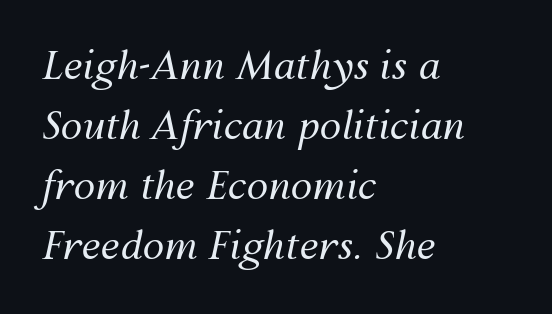
Compared with typical paragraphs, the rows here are spaced about the same. You could not count columns in this text — the font is proportionally spaced. Think standard paragraph weight, or any step lighter than that. Teacher's note: observe the even left margin — that is flush-left alignment.
